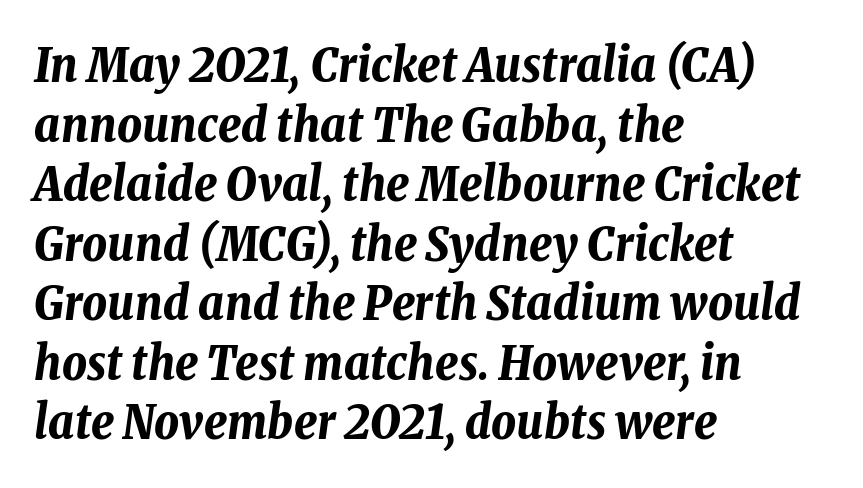
{"italic": "yes", "lean": "right", "slant_degrees": 8, "bold": "yes", "weight": "bold", "width": "condensed", "stroke_contrast": "low", "x_height": "medium", "monospaced": "no", "underline": "no", "align": "left", "line_spacing_ratio": 1.24, "letter_spacing": "normal", "letter_spacing_em": 0.0, "glyph_px": 48}
